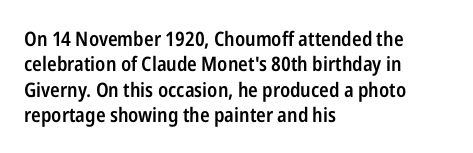
Do the letters lean? They stand straight. The string is rendered with underlining switched off. Look at the tracking — it's just the regular setting, nothing added. The passage shown is semibold, sitting just below true bold.
